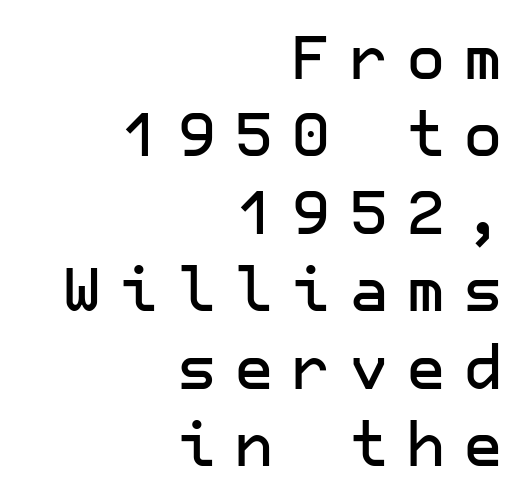
{"serif": "no", "italic": "no", "width": "normal", "stroke_contrast": "low", "x_height": "medium", "underline": "no", "align": "right", "line_spacing": "normal", "line_spacing_ratio": 1.27, "letter_spacing": "wide", "letter_spacing_em": 0.29, "glyph_px": 61}
